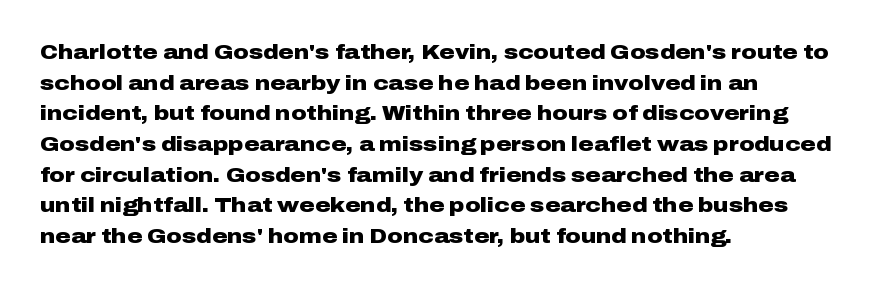
Glyph-to-glyph distance matches everyday printed text. If you drew a line through each stem, it would be perfectly vertical. Horizontal bands of white between lines are of average thickness. Type without underlining. The glyphs have the mass of a bold cut.
